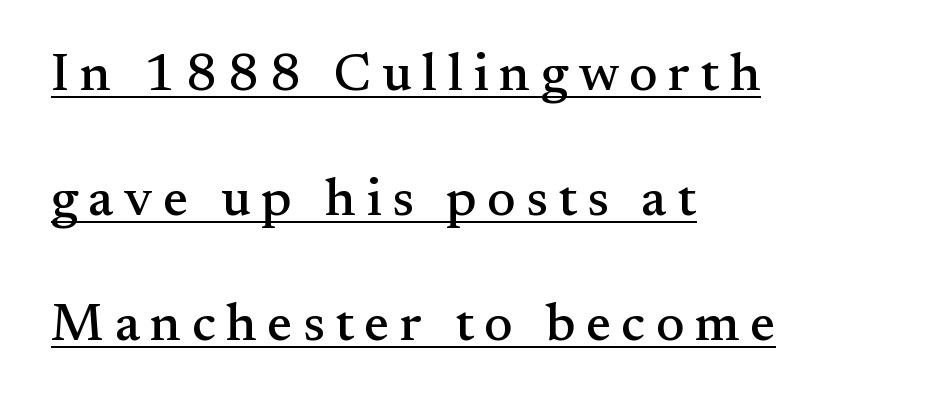
{"serif": "yes", "italic": "no", "width": "normal", "stroke_contrast": "medium", "x_height": "small", "monospaced": "no", "underline": "yes", "align": "left", "line_spacing": "loose", "line_spacing_ratio": 2.36, "letter_spacing": "wide", "letter_spacing_em": 0.2, "glyph_px": 53}
